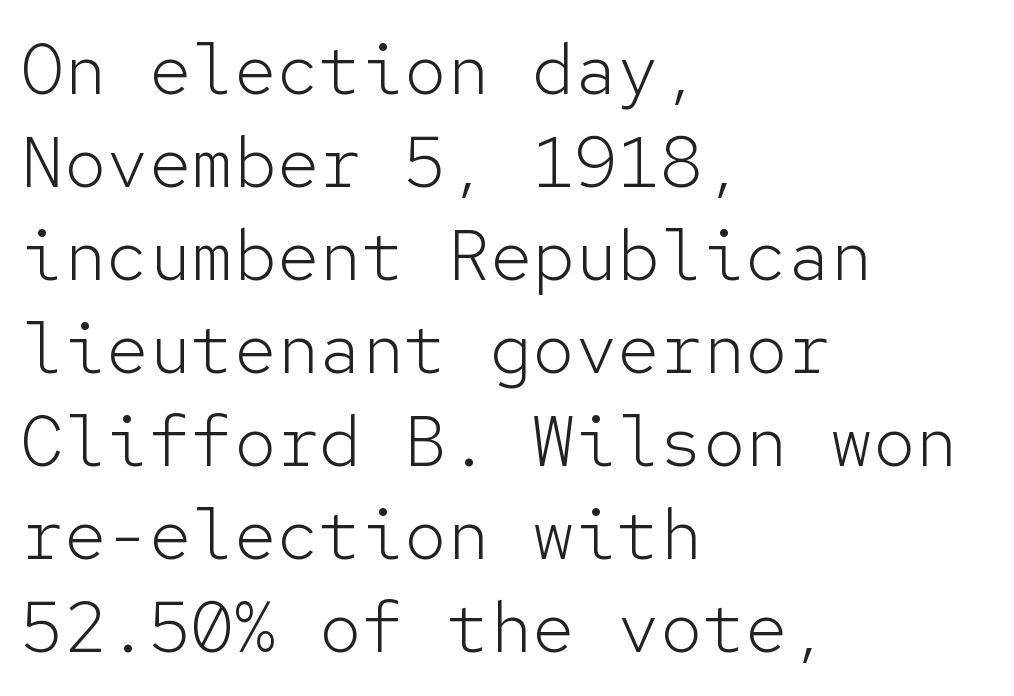
The image shows 71 px light sans-serif type, upright, monospaced; set left-aligned, normal line spacing (1.31x), normal letter spacing, not underlined; low stroke contrast and a medium x-height.
